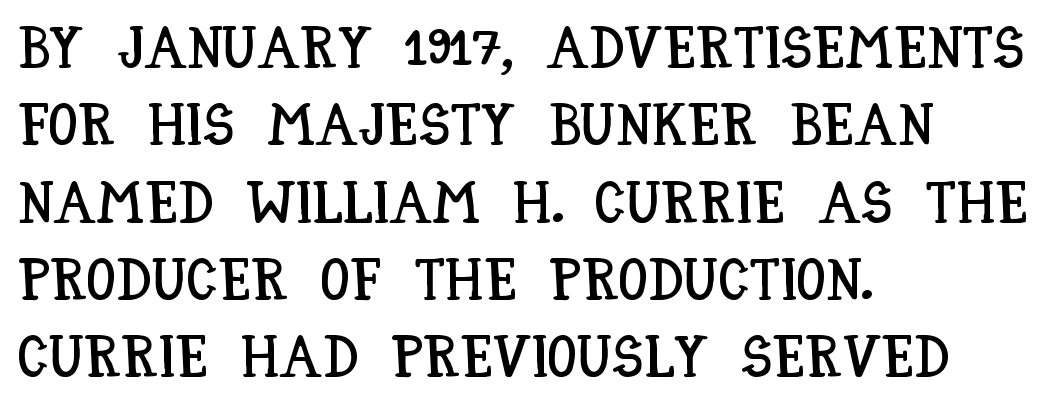
The image shows 59 px condensed type, upright; set left-aligned, normal line spacing (1.31x), normal letter spacing, not underlined; low stroke contrast and a large x-height.
